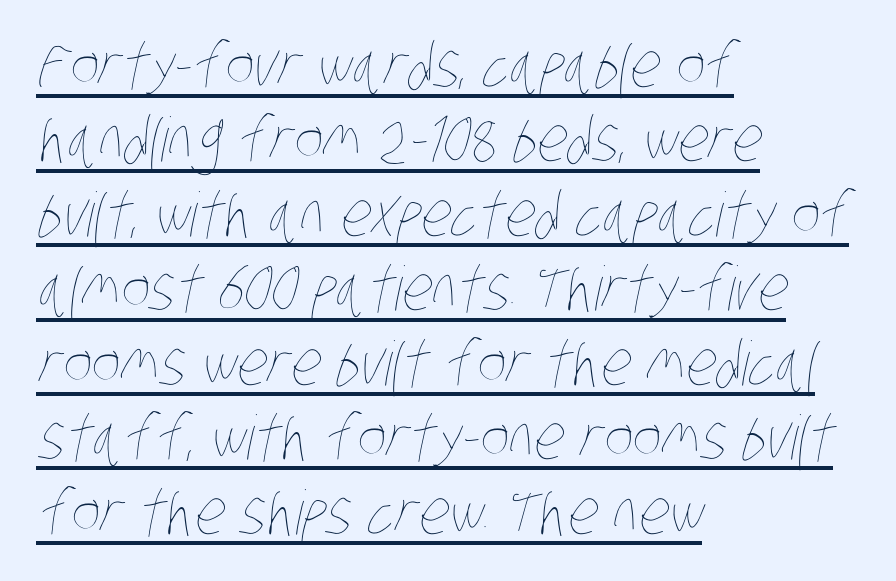
{"bold": "no", "weight": "thin", "width": "condensed", "stroke_contrast": "low", "x_height": "large", "monospaced": "no", "underline": "yes", "align": "left", "line_spacing_ratio": 1.22, "letter_spacing": "normal", "letter_spacing_em": 0.0, "glyph_px": 61}
